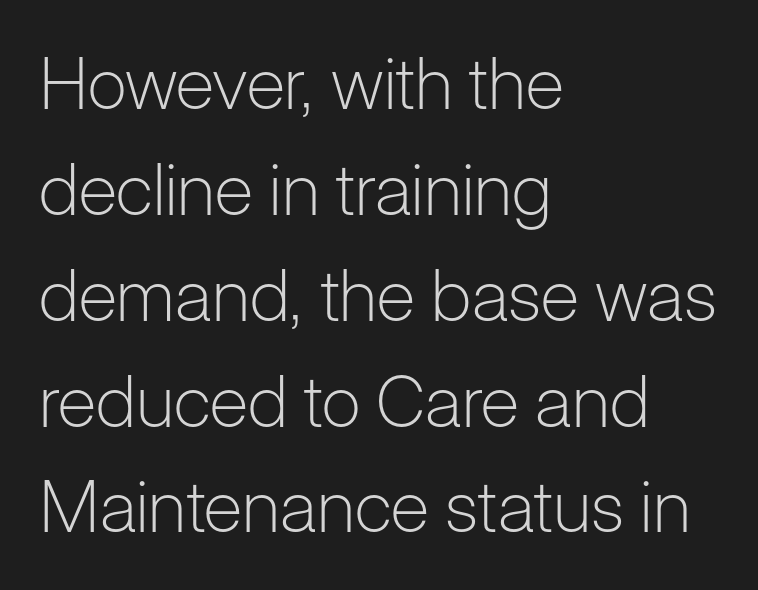
Q: Is the text bold? A: No.
Q: Is the text italic (slanted)? A: No, it is upright.
Q: Is the typeface a serif or a sans-serif typeface? A: Sans-serif.
Q: Is the text underlined? A: No.
Q: How is the paragraph aligned? A: Left-aligned.
Q: Is the spacing between letters normal or unusually wide? A: Normal.
Q: Is the spacing between lines tight, normal or loose? A: Normal.
Q: Width (condensed, normal, or wide)? A: Normal.
Q: Stroke contrast? A: Low.
Q: x-height? A: Medium.
Q: Monospaced? A: No.
